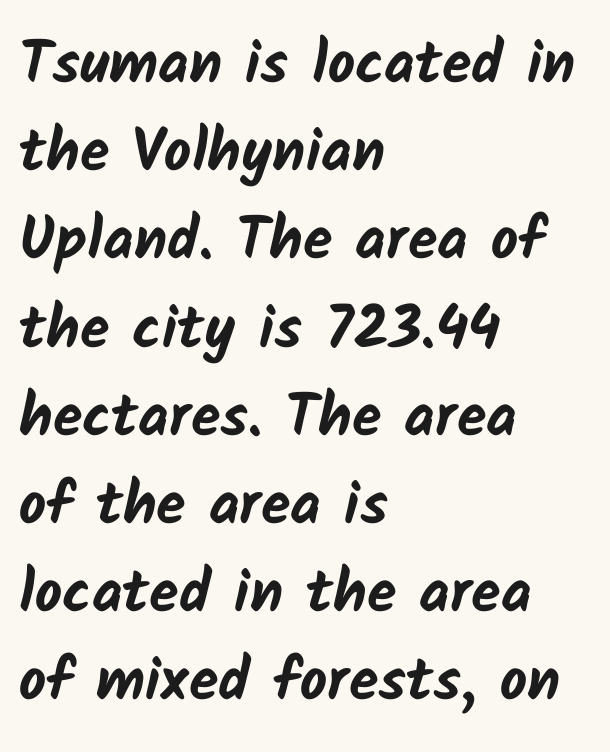
This sample uses plain, unmodified letter spacing. These lines are composed in type without serifs. Plain, unruled lines of type. This sample has the flowing, uneven cadence of proportional lettering. Typographic density is high because the face is bold. The vertical gap from one line to the next is medium.
